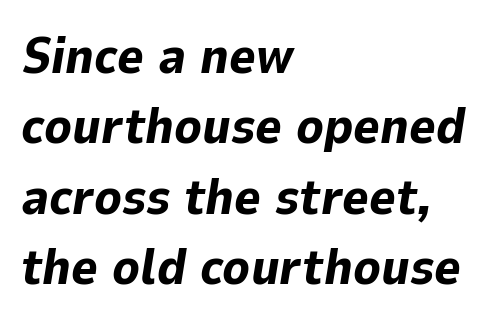
{"italic": "yes", "lean": "right", "slant_degrees": 9, "bold": "yes", "weight": "bold", "width": "normal", "stroke_contrast": "low", "x_height": "medium", "monospaced": "no", "underline": "no", "align": "left", "line_spacing": "normal", "line_spacing_ratio": 1.38, "letter_spacing": "normal", "letter_spacing_em": 0.0, "glyph_px": 51}
